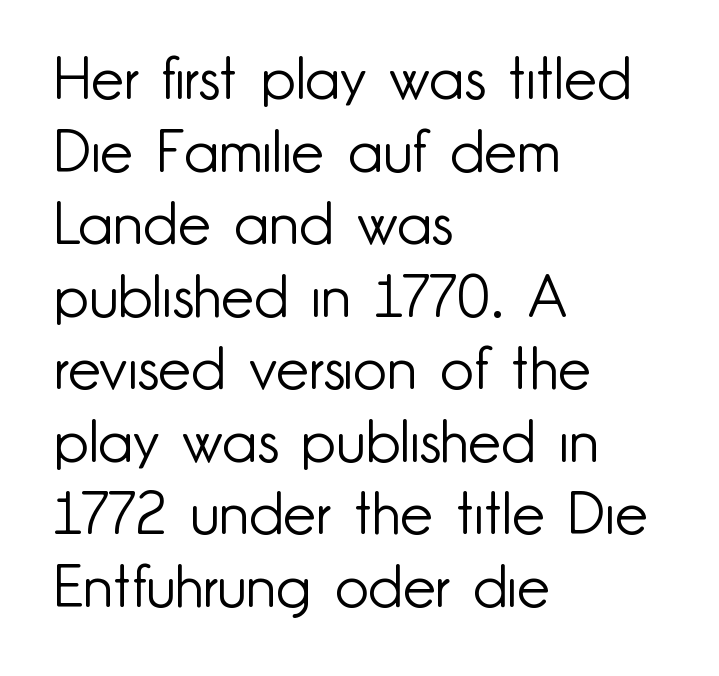
{"serif": "no", "italic": "no", "bold": "no", "weight": "light", "width": "normal", "stroke_contrast": "low", "x_height": "small", "monospaced": "no", "underline": "no", "align": "left", "line_spacing_ratio": 1.23, "letter_spacing": "normal", "letter_spacing_em": 0.0, "glyph_px": 59}
